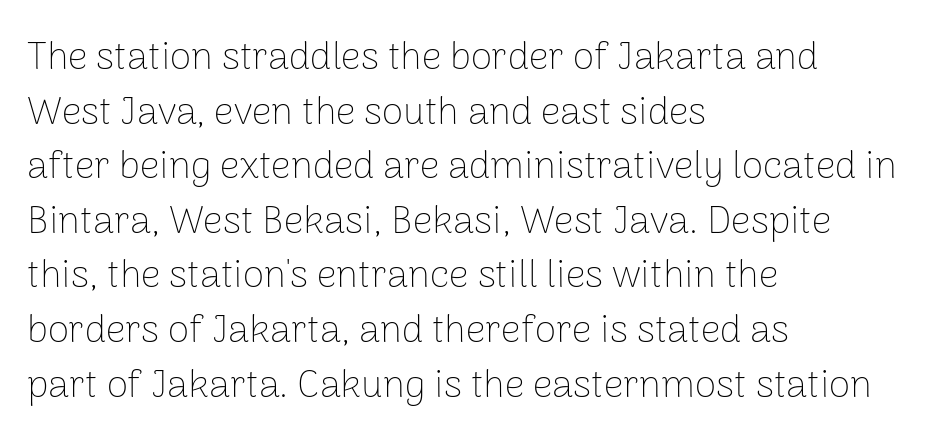
{"serif": "no", "italic": "no", "bold": "no", "weight": "thin", "width": "normal", "stroke_contrast": "low", "x_height": "medium", "monospaced": "no", "underline": "no", "align": "left", "line_spacing": "normal", "line_spacing_ratio": 1.4, "letter_spacing": "normal", "letter_spacing_em": 0.0, "glyph_px": 39}
